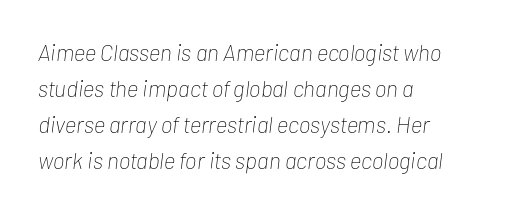
Rule under the text: the space is simply empty. The lines are quadded left. Tall strokes in this sample are angled rather than plumb. Spacing between characters is what you'd get straight out of the box. The weight tops out at a normal text grade. If you measured baseline to baseline, you'd find a middling distance.
